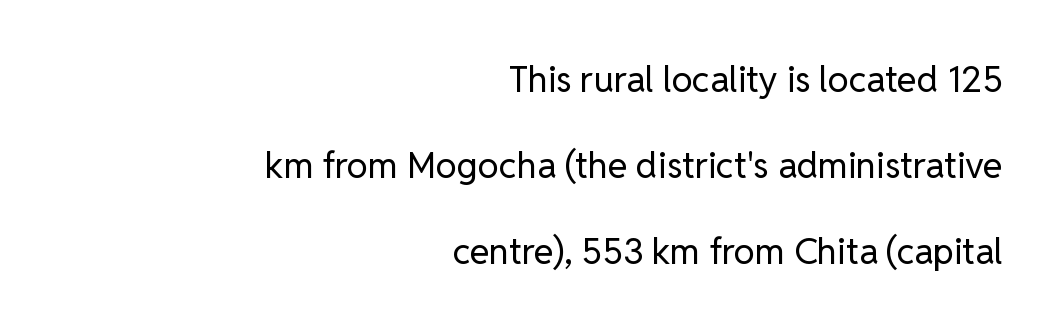
Q: Is the text bold? A: No.
Q: Is the text italic (slanted)? A: No, it is upright.
Q: Is the typeface a serif or a sans-serif typeface? A: Sans-serif.
Q: Is the text underlined? A: No.
Q: How is the paragraph aligned? A: Right-aligned.
Q: Is the spacing between letters normal or unusually wide? A: Normal.
Q: Is the spacing between lines tight, normal or loose? A: Loose.
Q: Width (condensed, normal, or wide)? A: Normal.
Q: Stroke contrast? A: Low.
Q: x-height? A: Medium.
Q: Monospaced? A: No.
